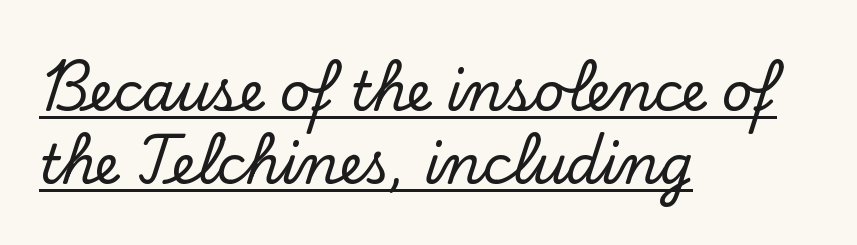
The image shows 53 px serif type; set left-aligned, normal line spacing (1.37x), normal letter spacing, underlined; low stroke contrast and a small x-height.
